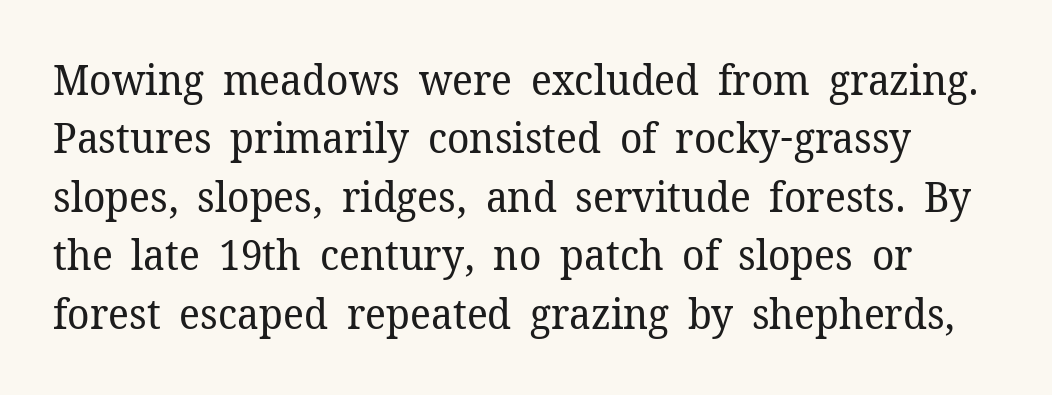
Q: Is the text bold? A: No.
Q: Is the text italic (slanted)? A: No, it is upright.
Q: Is the typeface a serif or a sans-serif typeface? A: Serif.
Q: Is the text underlined? A: No.
Q: Is the spacing between letters normal or unusually wide? A: Normal.
Q: Is the spacing between lines tight, normal or loose? A: Normal.
Q: Width (condensed, normal, or wide)? A: Normal.
Q: Stroke contrast? A: Low.
Q: x-height? A: Medium.
Q: Monospaced? A: No.
